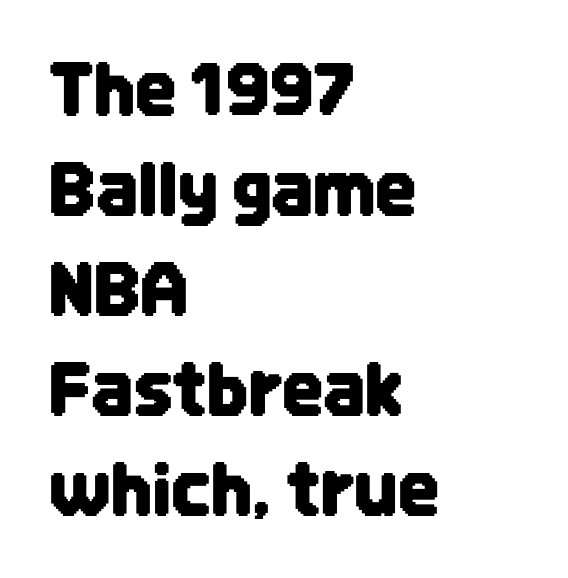
Q: Is the text italic (slanted)? A: No, it is upright.
Q: Is the typeface a serif or a sans-serif typeface? A: Sans-serif.
Q: Is the text underlined? A: No.
Q: How is the paragraph aligned? A: Left-aligned.
Q: Is the spacing between letters normal or unusually wide? A: Normal.
Q: Is the spacing between lines tight, normal or loose? A: Normal.
Q: Width (condensed, normal, or wide)? A: Condensed.
Q: Stroke contrast? A: Low.
Q: x-height? A: Large.
Q: Monospaced? A: No.
